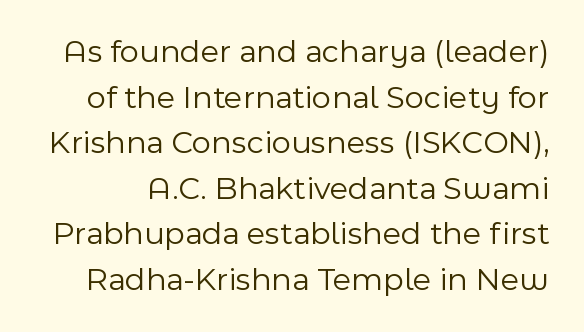
The passage shown is typed in a proportional face where columns would drift. Does the leading feel generous? No, just average. There is no visible air inserted between adjacent glyphs. The font sits on the lighter half of the weight spectrum, regular included. You can tell from the bare stems that sans-serif type was used.
